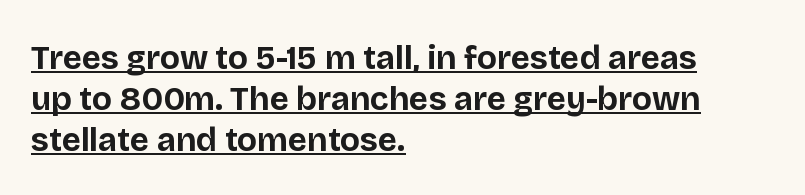
Q: Is the text bold? A: Yes.
Q: Is the text italic (slanted)? A: No, it is upright.
Q: Is the typeface a serif or a sans-serif typeface? A: Sans-serif.
Q: Is the text underlined? A: Yes.
Q: How is the paragraph aligned? A: Left-aligned.
Q: Is the spacing between letters normal or unusually wide? A: Normal.
Q: Width (condensed, normal, or wide)? A: Normal.
Q: Stroke contrast? A: Low.
Q: x-height? A: Large.
Q: Monospaced? A: No.
